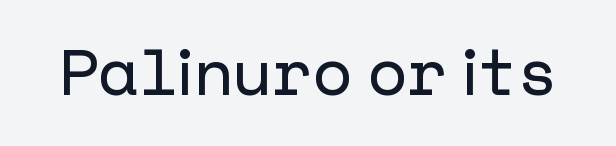
Q: Is the text italic (slanted)? A: No, it is upright.
Q: Is the typeface a serif or a sans-serif typeface? A: Sans-serif.
Q: Is the text underlined? A: No.
Q: Is the spacing between letters normal or unusually wide? A: Normal.
Q: Width (condensed, normal, or wide)? A: Normal.
Q: Stroke contrast? A: Low.
Q: x-height? A: Medium.
